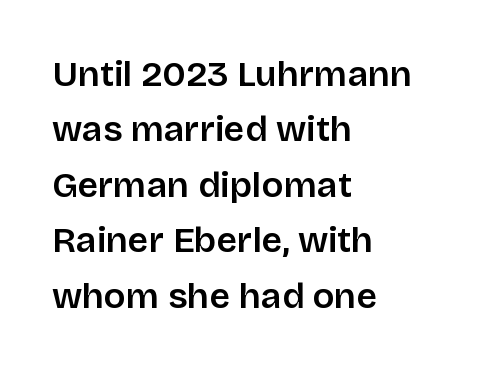
{"serif": "no", "italic": "no", "width": "normal", "stroke_contrast": "low", "x_height": "large", "monospaced": "no", "underline": "no", "align": "left", "line_spacing": "normal", "line_spacing_ratio": 1.54, "letter_spacing": "normal", "letter_spacing_em": 0.0, "glyph_px": 36}
